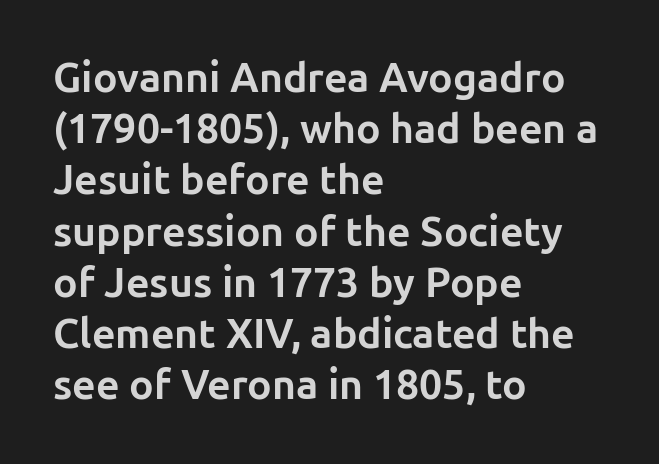
The image shows 41 px bold sans-serif type, upright; set left-aligned, normal line spacing (1.25x), normal letter spacing, not underlined; low stroke contrast and a medium x-height.
